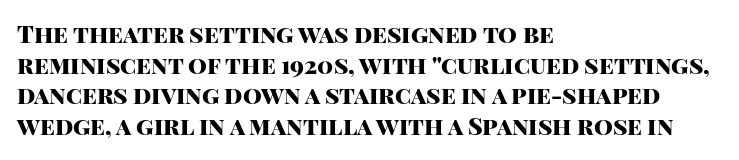
Q: Is the text bold? A: Yes.
Q: Is the text italic (slanted)? A: No, it is upright.
Q: Is the text underlined? A: No.
Q: How is the paragraph aligned? A: Left-aligned.
Q: Is the spacing between letters normal or unusually wide? A: Normal.
Q: Is the spacing between lines tight, normal or loose? A: Normal.
